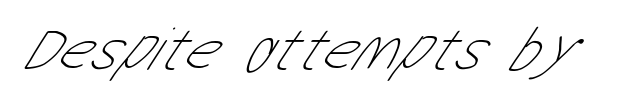
{"serif": "no", "bold": "no", "weight": "thin", "width": "condensed", "stroke_contrast": "low", "x_height": "medium", "monospaced": "no", "underline": "no", "letter_spacing": "normal", "letter_spacing_em": 0.0, "glyph_px": 63}
